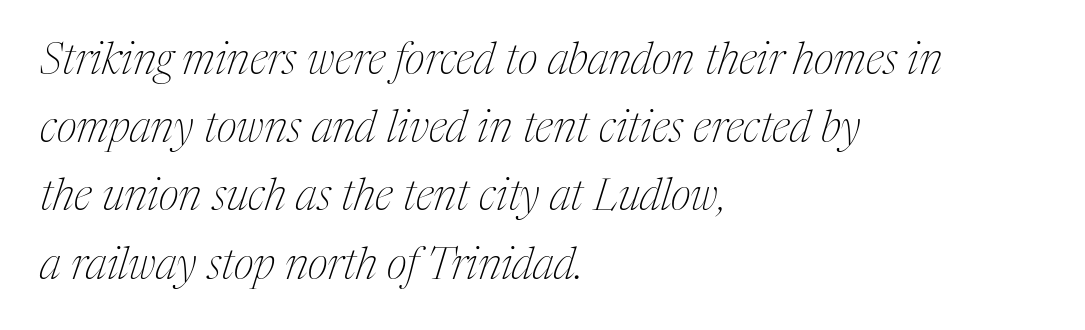
Left-aligned paragraph, ragged on the right. The space directly below the letters is spotless. Is this a heavy cut? Hardly; it is regular or lighter. Notice how descenders clear the ascenders below comfortably — that's standard leading. Italic: yes, the glyphs are oblique.
